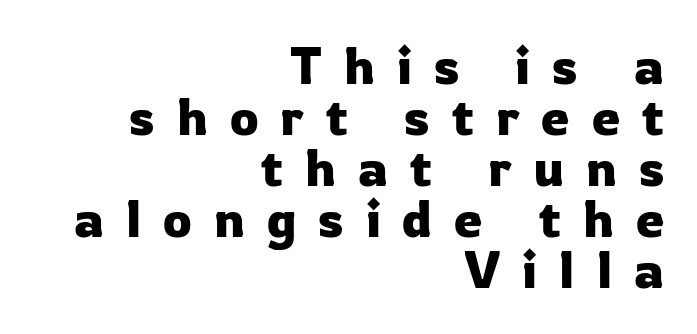
The image shows 51 px sans-serif type, upright; set right-aligned, tight line spacing (1.0x), unusually wide letter spacing (+0.43 em), not underlined; low stroke contrast and a medium x-height.
